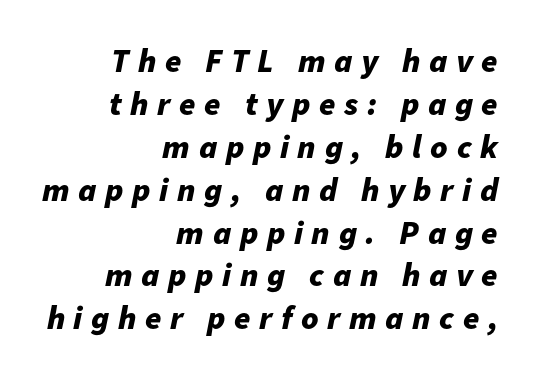
Looks like regular typesetting: each glyph gets only the width it needs. This rendering features lettering with no underline. Right-aligned paragraph, ragged on the left. The face used here has a pronounced slope to its letters. Someone cranked the tracking dial way up on this one. The lines sit at an ordinary, default distance from one another.
